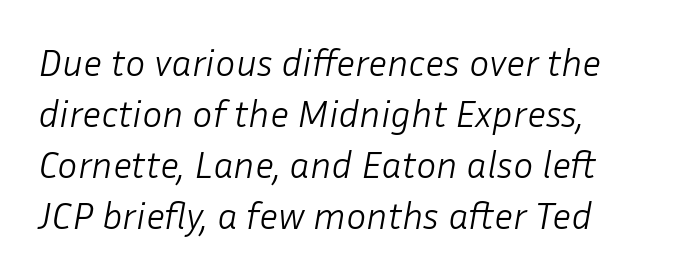
Q: Is the text bold? A: No.
Q: Is the text italic (slanted)? A: Yes, it leans right by about 10 degrees.
Q: Is the text underlined? A: No.
Q: How is the paragraph aligned? A: Left-aligned.
Q: Is the spacing between letters normal or unusually wide? A: Normal.
Q: Is the spacing between lines tight, normal or loose? A: Normal.
Q: Width (condensed, normal, or wide)? A: Normal.
Q: Stroke contrast? A: Low.
Q: x-height? A: Medium.
Q: Monospaced? A: No.
